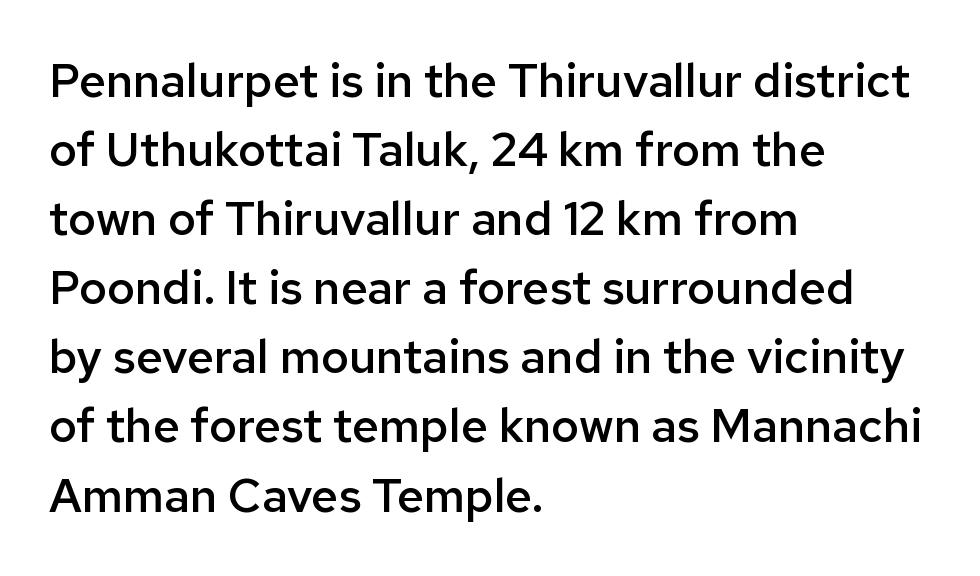
Q: Is the text bold? A: Semi-bold.
Q: Is the text italic (slanted)? A: No, it is upright.
Q: Is the typeface a serif or a sans-serif typeface? A: Sans-serif.
Q: Is the text underlined? A: No.
Q: How is the paragraph aligned? A: Left-aligned.
Q: Is the spacing between letters normal or unusually wide? A: Normal.
Q: Is the spacing between lines tight, normal or loose? A: Normal.
Q: Width (condensed, normal, or wide)? A: Normal.
Q: Stroke contrast? A: Low.
Q: x-height? A: Medium.
Q: Monospaced? A: No.
